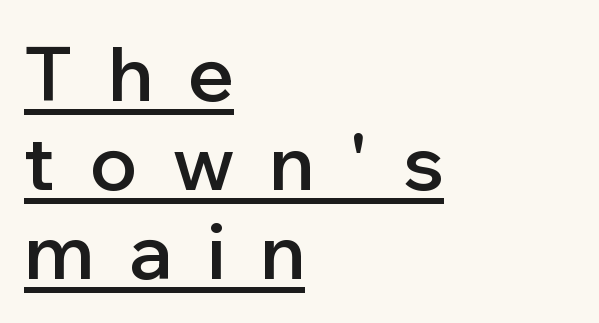
Tall strokes in this sample are plumb rather than angled. The setting favours the left margin, as ordinary paragraphs usually do. These lines are composed in type without serifs. A semibold gives these letters moderate extra thickness, short of bold. The passage shown is typed in a proportional face where columns would drift. The rendering uses the underline text-decoration.
